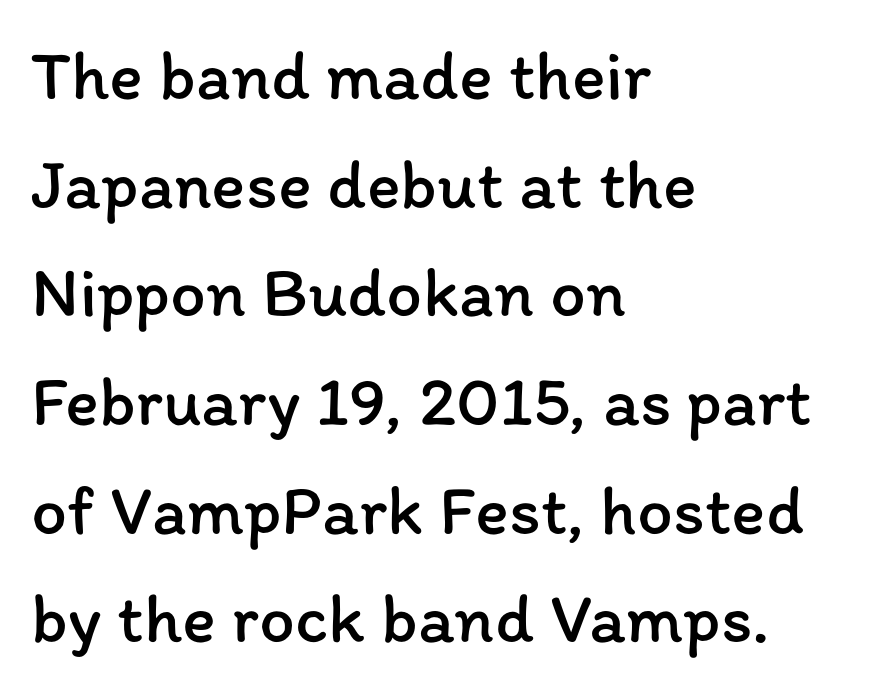
Q: Is the text bold? A: No.
Q: Is the text italic (slanted)? A: No, it is upright.
Q: Is the text underlined? A: No.
Q: How is the paragraph aligned? A: Left-aligned.
Q: Is the spacing between letters normal or unusually wide? A: Normal.
Q: Is the spacing between lines tight, normal or loose? A: Normal.
Q: Width (condensed, normal, or wide)? A: Normal.
Q: Stroke contrast? A: Low.
Q: x-height? A: Medium.
Q: Monospaced? A: No.
